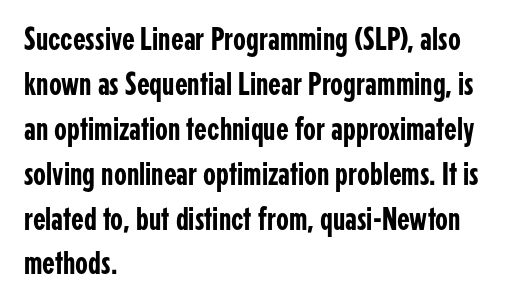
Q: Is the text italic (slanted)? A: No, it is upright.
Q: Is the typeface a serif or a sans-serif typeface? A: Sans-serif.
Q: Is the text underlined? A: No.
Q: How is the paragraph aligned? A: Left-aligned.
Q: Is the spacing between letters normal or unusually wide? A: Normal.
Q: Is the spacing between lines tight, normal or loose? A: Normal.
Q: Width (condensed, normal, or wide)? A: Condensed.
Q: Stroke contrast? A: Low.
Q: x-height? A: Medium.
Q: Monospaced? A: No.
